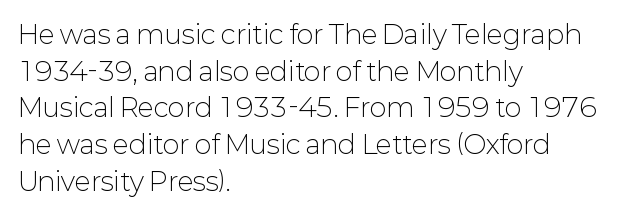
In CSS terms this would be text-align: left. The words here are not underlined. The font is comparable to plain body text, perhaps lighter. Every character sits straight up, as roman type does. The vertical gap from one line to the next is medium. Compared with typical body copy, the letter spacing here is the same.
